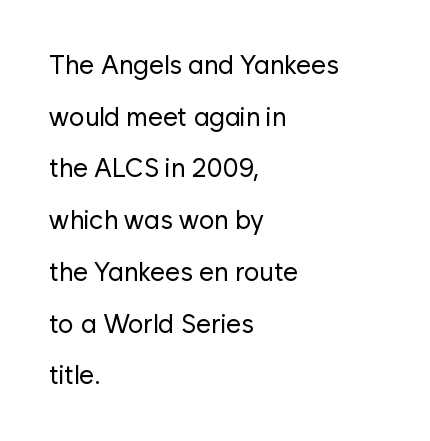
{"italic": "no", "bold": "no", "underline": "no", "align": "left", "line_spacing": "loose", "line_spacing_ratio": 1.99, "letter_spacing": "normal", "letter_spacing_em": 0.0, "glyph_px": 26}
